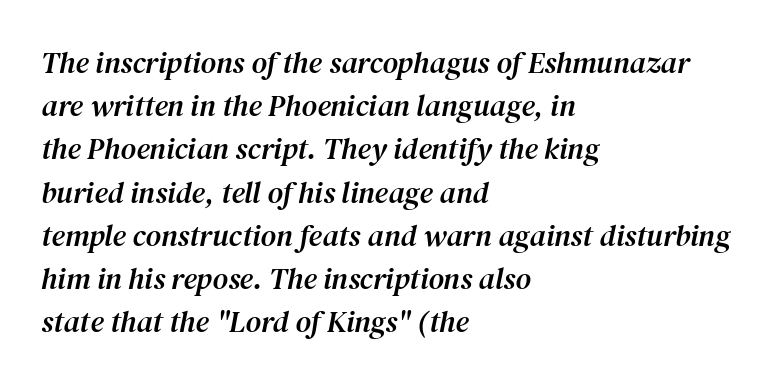
The image shows 30 px serif type, italic (leaning right); set left-aligned, normal line spacing (1.44x), normal letter spacing, not underlined; medium stroke contrast and a medium x-height.
